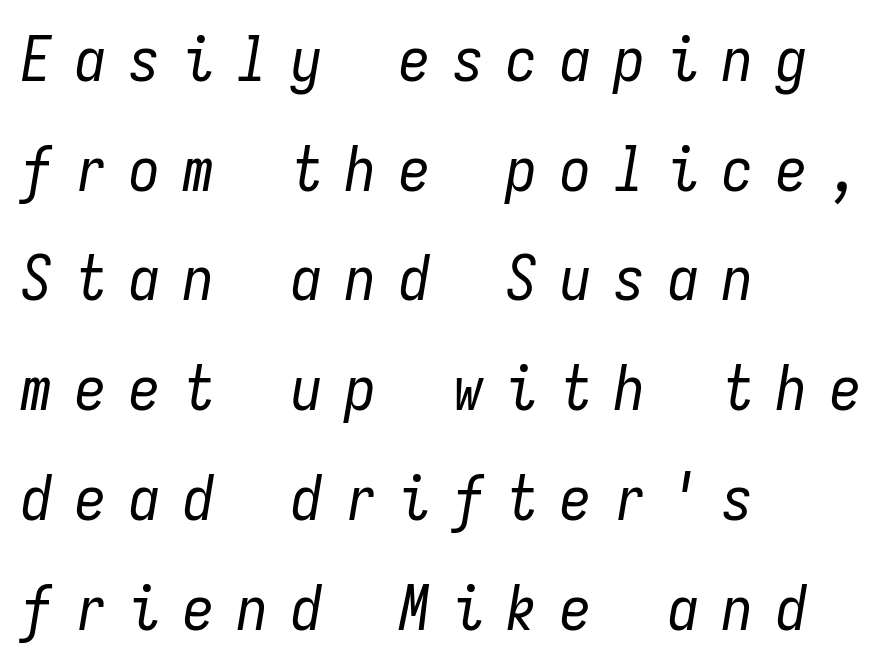
Q: Is the text bold? A: No.
Q: Is the text italic (slanted)? A: Yes, it leans right by about 9 degrees.
Q: Is the text underlined? A: No.
Q: How is the paragraph aligned? A: Left-aligned.
Q: Is the spacing between letters normal or unusually wide? A: Unusually wide.
Q: Width (condensed, normal, or wide)? A: Condensed.
Q: Stroke contrast? A: Low.
Q: x-height? A: Medium.
Q: Monospaced? A: Yes.
